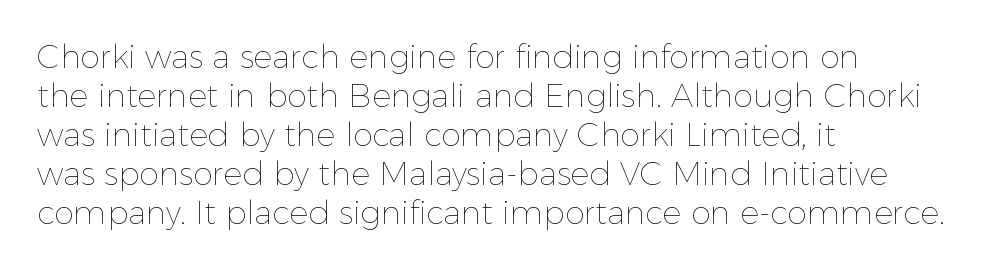
The image shows 32 px thin type, upright; set left-aligned, line spacing 1.22x, normal letter spacing, not underlined; a medium x-height.
